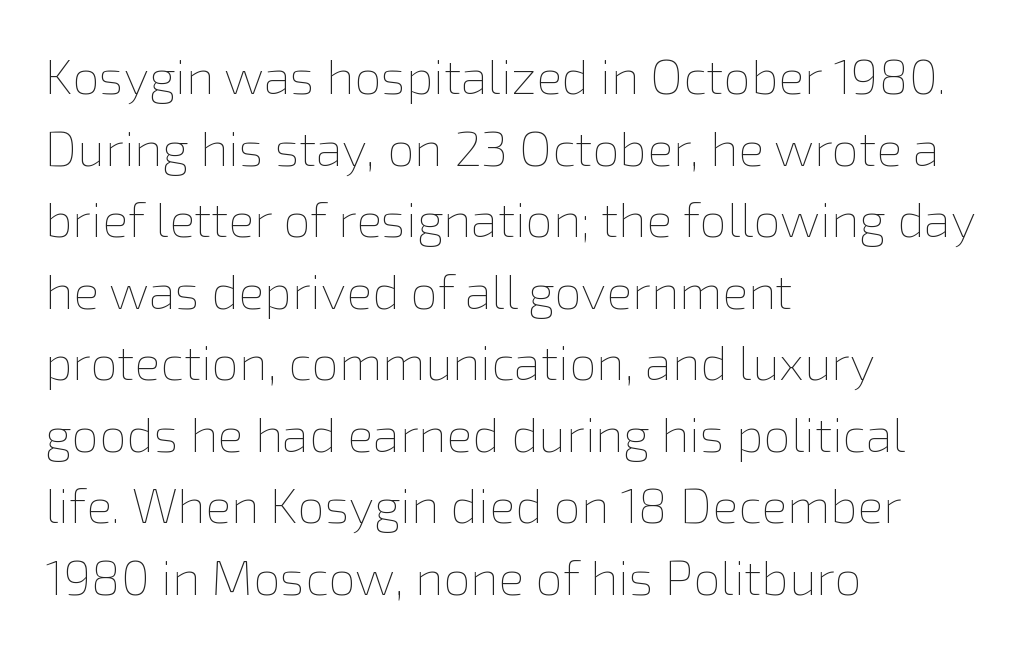
Q: Is the text bold? A: No.
Q: Is the text italic (slanted)? A: No, it is upright.
Q: Is the text underlined? A: No.
Q: How is the paragraph aligned? A: Left-aligned.
Q: Is the spacing between letters normal or unusually wide? A: Normal.
Q: Is the spacing between lines tight, normal or loose? A: Normal.
Q: Width (condensed, normal, or wide)? A: Normal.
Q: x-height? A: Medium.
Q: Monospaced? A: No.
